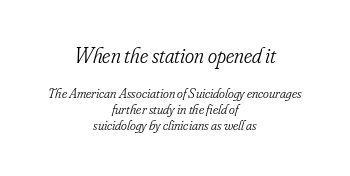
{"italic": "yes", "lean": "right", "slant_degrees": 16, "bold": "no", "underline": "no", "align": "center", "line_spacing": "tight", "line_spacing_ratio": 1.15, "letter_spacing": "normal", "letter_spacing_em": 0.0, "larger_block": "first", "size_ratio": 1.57, "glyph_px": 22}
